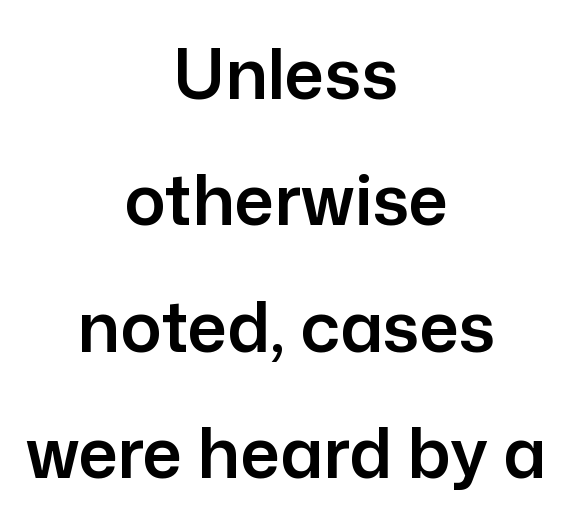
Is there any slant? The stems are plumb. In CSS terms this would be text-align: center. Descenders are the only things crossing below the line. The gaps between neighbouring characters are ordinary and unremarkable.
